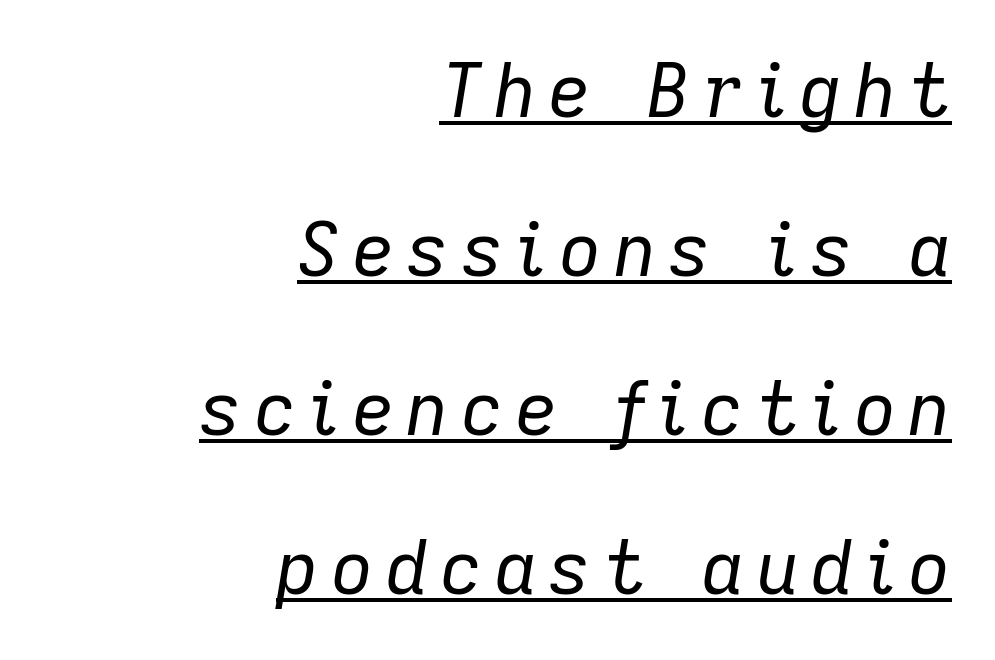
The whole block is typeset with a tilt. What decoration does the sample have? An underline. Leftover space on each line is placed entirely before the opening word. Reading down the column, the eye jumps a long way to each next line. On a weight scale, this lands at 450 or below.
